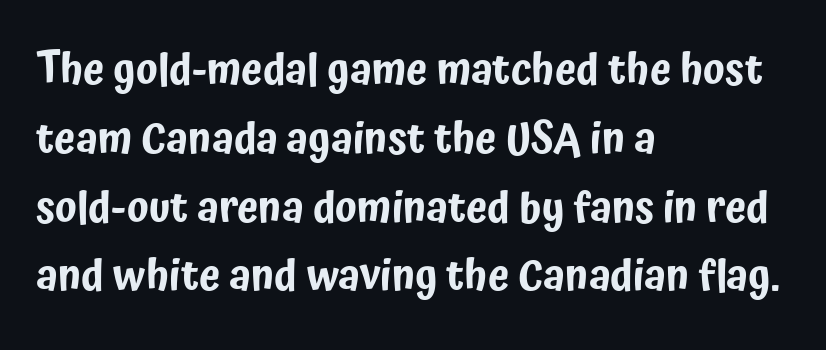
Line beginnings align vertically; line endings do not. Tracking here is standard; glyphs follow each other at the usual distance. Varying glyph widths throughout — classic text-font behaviour. Posture: vertical. The line-height multiplier appears to be the usual default. This sample uses a sans-serif face.
